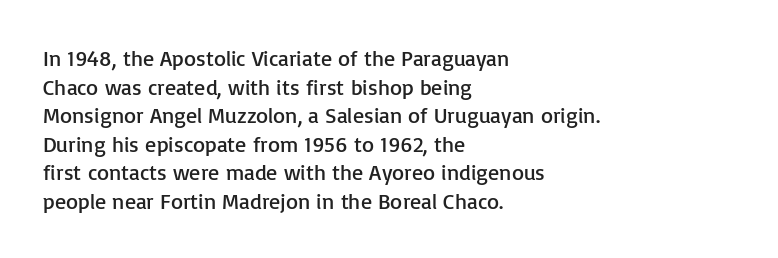
Q: Is the text bold? A: No.
Q: Is the text italic (slanted)? A: No, it is upright.
Q: Is the text underlined? A: No.
Q: How is the paragraph aligned? A: Left-aligned.
Q: Is the spacing between letters normal or unusually wide? A: Normal.
Q: Is the spacing between lines tight, normal or loose? A: Normal.
